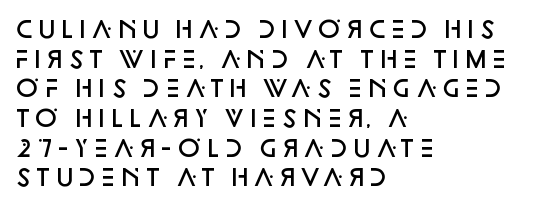
Stroke thickness is moderately raised; the sample reads as semibold. Vertical strokes here are truly vertical. The area under the type is left untouched. Summary of vertical rhythm: regular, with standard interline spacing.
